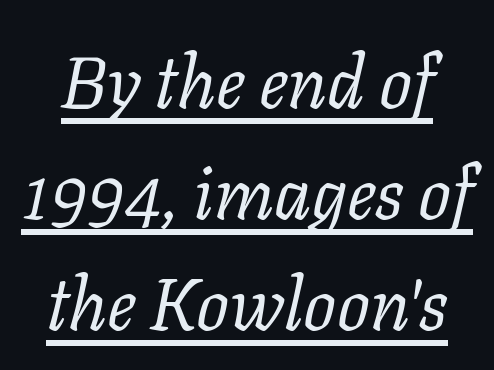
{"serif": "yes", "italic": "yes", "lean": "right", "slant_degrees": 11, "bold": "no", "weight": "regular", "width": "normal", "stroke_contrast": "low", "x_height": "medium", "monospaced": "no", "underline": "yes", "line_spacing": "normal", "line_spacing_ratio": 1.52, "letter_spacing": "normal", "letter_spacing_em": 0.0, "glyph_px": 73}
